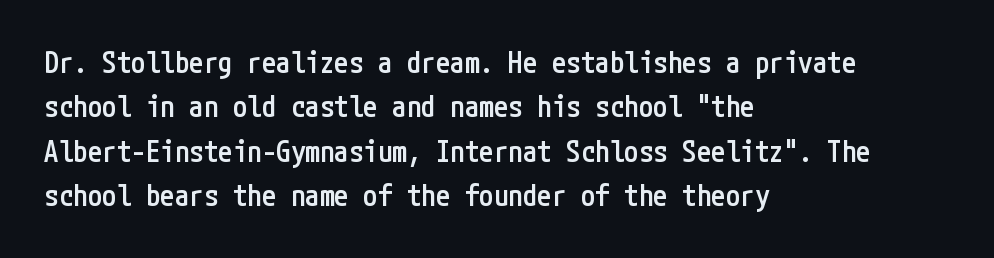
Is there much room between lines? A standard amount, neither cramped nor airy. Each line starts at the same left margin while the right side varies. Do the letters lean? They stand straight. Tracking here is standard; glyphs follow each other at the usual distance. The rendering shows plain stroke endings on the letterforms — a sans-serif design. Every letter is mildly thick-stroked: semibold rather than bold.
